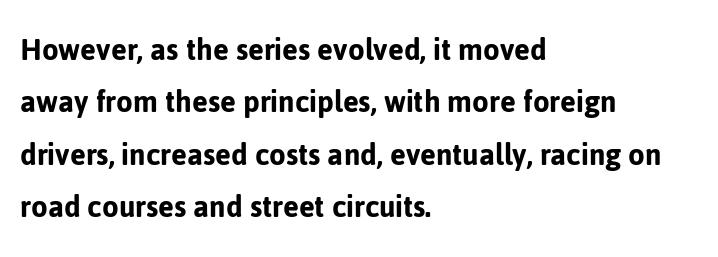
The image shows 34 px sans-serif type, upright; set left-aligned, normal line spacing (1.54x), normal letter spacing, not underlined; low stroke contrast and a medium x-height.
